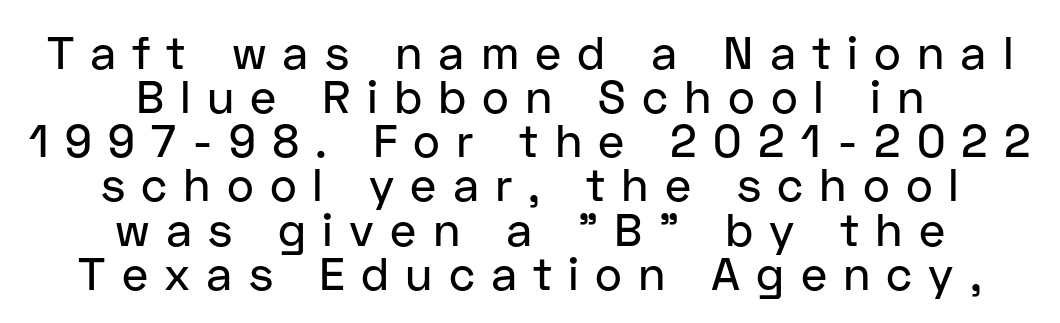
{"serif": "no", "italic": "no", "width": "normal", "stroke_contrast": "low", "x_height": "medium", "monospaced": "no", "underline": "no", "align": "center", "line_spacing": "tight", "line_spacing_ratio": 0.96, "letter_spacing": "wide", "letter_spacing_em": 0.35, "glyph_px": 46}
